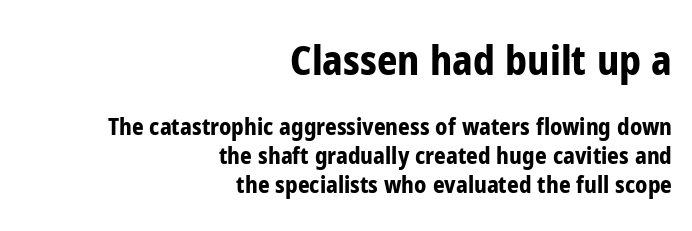
{"serif": "no", "italic": "no", "bold": "yes", "weight": "bold", "width": "condensed", "stroke_contrast": "low", "x_height": "medium", "monospaced": "no", "underline": "no", "align": "right", "line_spacing": "normal", "line_spacing_ratio": 1.27, "letter_spacing": "normal", "letter_spacing_em": 0.0, "larger_block": "first", "size_ratio": 1.74, "glyph_px": 40}
